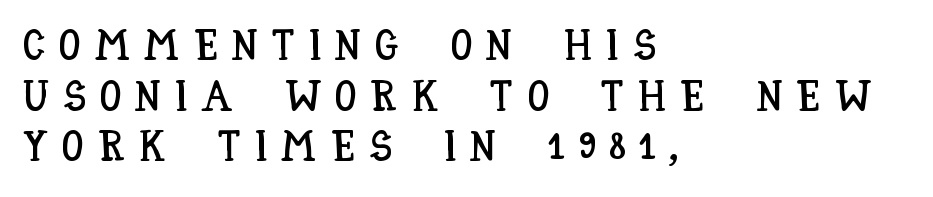
Q: Is the text italic (slanted)? A: No, it is upright.
Q: Is the text underlined? A: No.
Q: How is the paragraph aligned? A: Left-aligned.
Q: Is the spacing between letters normal or unusually wide? A: Unusually wide.
Q: Width (condensed, normal, or wide)? A: Condensed.
Q: Stroke contrast? A: Low.
Q: x-height? A: Large.
Q: Monospaced? A: No.
